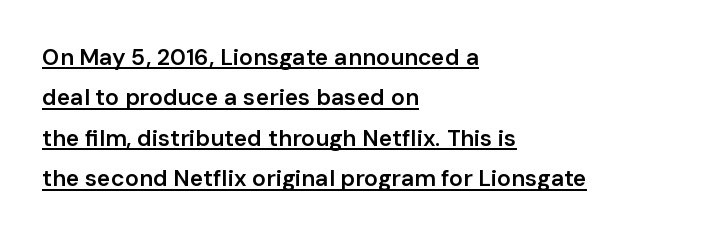
Q: Is the text bold? A: Semi-bold.
Q: Is the text italic (slanted)? A: No, it is upright.
Q: Is the text underlined? A: Yes.
Q: How is the paragraph aligned? A: Left-aligned.
Q: Is the spacing between letters normal or unusually wide? A: Normal.
